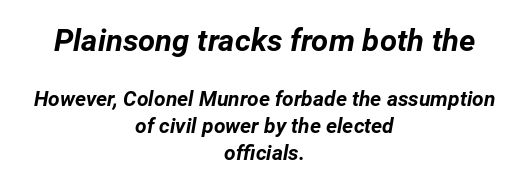
{"italic": "yes", "lean": "right", "slant_degrees": 12, "bold": "yes", "weight": "bold", "width": "normal", "stroke_contrast": "low", "x_height": "medium", "monospaced": "no", "underline": "no", "align": "center", "line_spacing": "normal", "line_spacing_ratio": 1.28, "letter_spacing": "normal", "letter_spacing_em": 0.0, "larger_block": "first", "size_ratio": 1.48, "glyph_px": 31}
